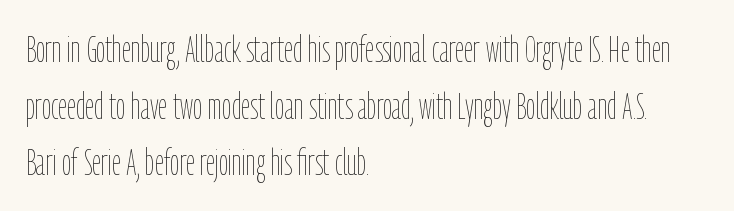
Is there much room between lines? A standard amount, neither cramped nor airy. The text block is weighted toward the left margin, trailing off unevenly rightward. Words appear dense and cohesive because spacing is normal. The baseline area is clear. Looks like regular typesetting: each glyph gets only the width it needs.
